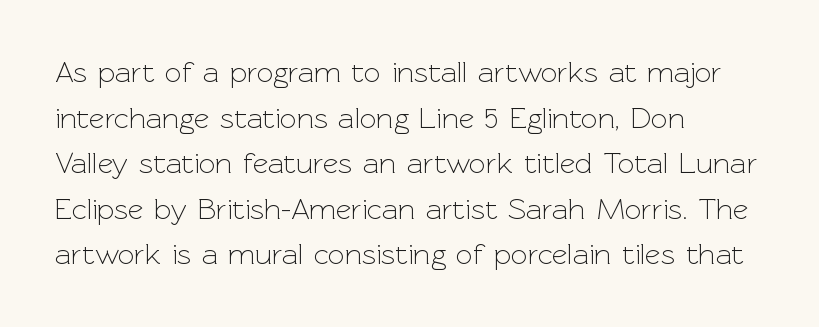
Q: Is the text bold? A: No.
Q: Is the text italic (slanted)? A: No, it is upright.
Q: Is the typeface a serif or a sans-serif typeface? A: Sans-serif.
Q: Is the text underlined? A: No.
Q: How is the paragraph aligned? A: Left-aligned.
Q: Is the spacing between letters normal or unusually wide? A: Normal.
Q: Is the spacing between lines tight, normal or loose? A: Normal.
Q: Width (condensed, normal, or wide)? A: Normal.
Q: x-height? A: Medium.
Q: Monospaced? A: No.
